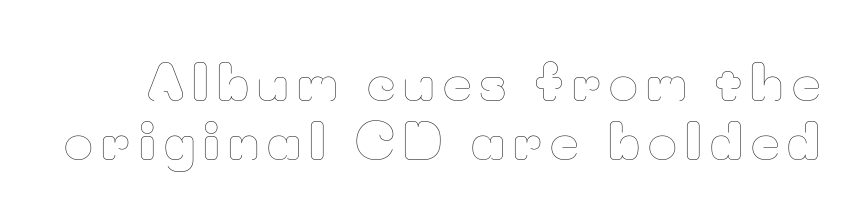
Q: Is the text bold? A: No.
Q: Is the text italic (slanted)? A: No, it is upright.
Q: Is the text underlined? A: No.
Q: Width (condensed, normal, or wide)? A: Normal.
Q: Stroke contrast? A: Low.
Q: x-height? A: Small.
Q: Monospaced? A: No.
